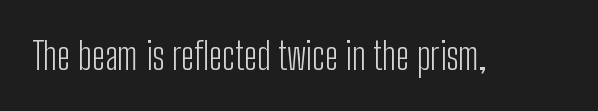
{"serif": "no", "italic": "no", "bold": "no", "weight": "light", "width": "condensed", "stroke_contrast": "low", "x_height": "medium", "monospaced": "no", "underline": "no", "letter_spacing": "normal", "letter_spacing_em": 0.0, "glyph_px": 38}
